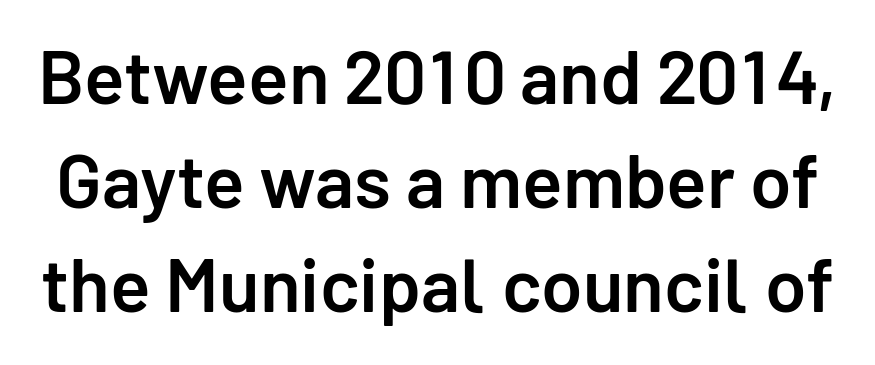
Posture: vertical. The rendering keeps characters at their native spacing. Proportional: the letters do not fall into vertical columns. Check the space under the baseline: it is left empty.
